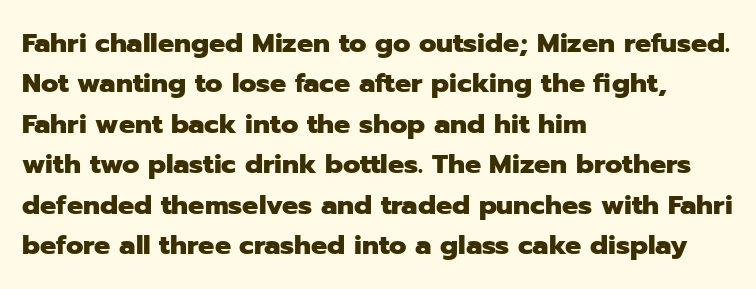
{"italic": "no", "bold": "yes", "underline": "no", "align": "left", "line_spacing": "normal", "line_spacing_ratio": 1.5, "letter_spacing": "normal", "letter_spacing_em": 0.0, "glyph_px": 27}
